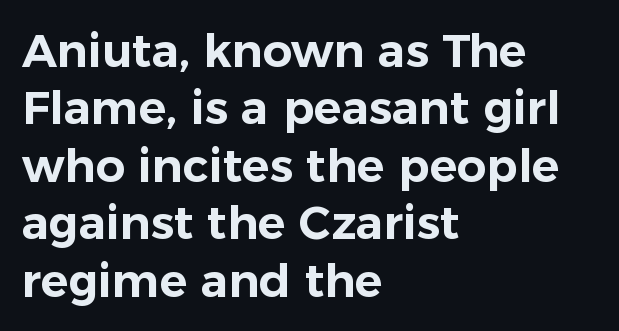
Q: Is the text italic (slanted)? A: No, it is upright.
Q: Is the typeface a serif or a sans-serif typeface? A: Sans-serif.
Q: Is the text underlined? A: No.
Q: How is the paragraph aligned? A: Left-aligned.
Q: Is the spacing between letters normal or unusually wide? A: Normal.
Q: Is the spacing between lines tight, normal or loose? A: Normal.
Q: Width (condensed, normal, or wide)? A: Normal.
Q: Stroke contrast? A: Low.
Q: x-height? A: Medium.
Q: Monospaced? A: No.
